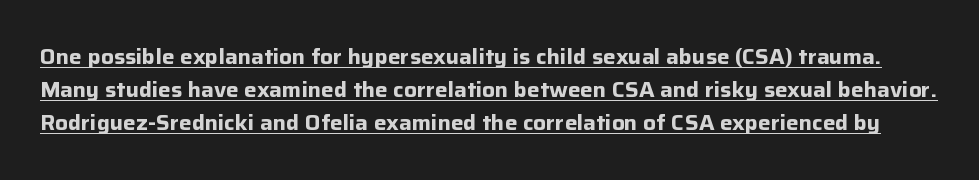
The image shows 21 px bold type, upright; set normal line spacing (1.57x), normal letter spacing, underlined.
